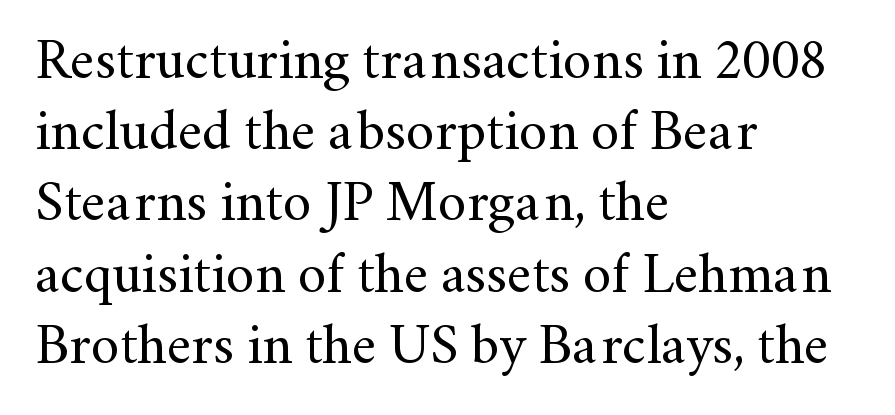
{"serif": "yes", "italic": "no", "bold": "no", "weight": "regular", "width": "normal", "stroke_contrast": "medium", "x_height": "small", "monospaced": "no", "underline": "no", "align": "left", "line_spacing": "normal", "line_spacing_ratio": 1.25, "letter_spacing": "normal", "letter_spacing_em": 0.0, "glyph_px": 57}
